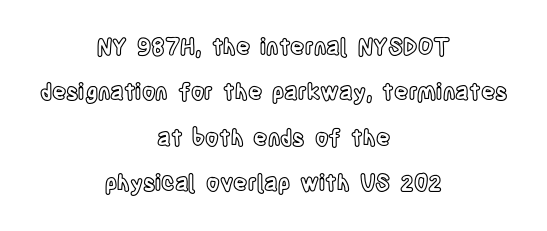
{"italic": "no", "underline": "no", "align": "center", "line_spacing": "loose", "line_spacing_ratio": 2.06, "letter_spacing": "normal", "letter_spacing_em": 0.0, "glyph_px": 22}
